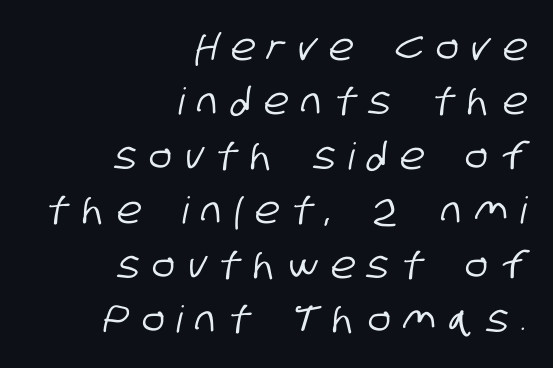
{"serif": "no", "width": "condensed", "stroke_contrast": "low", "x_height": "large", "monospaced": "no", "underline": "no", "align": "right", "line_spacing": "normal", "line_spacing_ratio": 1.47, "letter_spacing": "wide", "letter_spacing_em": 0.36, "glyph_px": 37}
